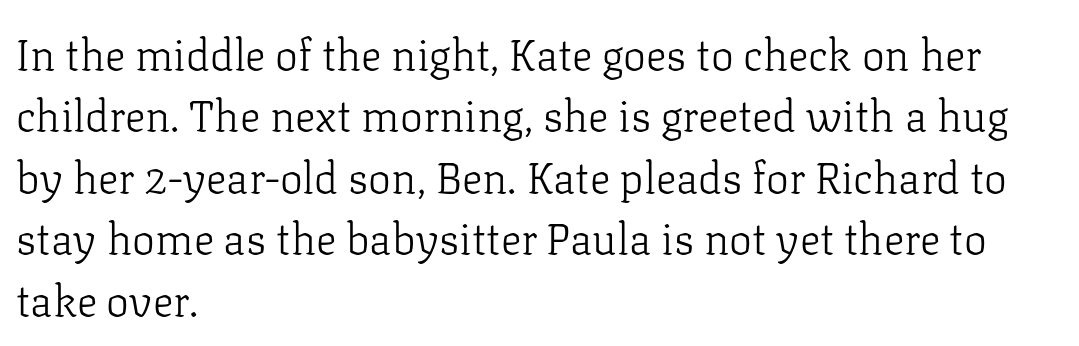
Look at the bottom of the vertical strokes: they flare into serifs here. The words here are not underlined. Words appear dense and cohesive because spacing is normal. Is this a fixed-width face? No — the glyphs have proportional, varying widths. Notice how the passage keeps a crisp vertical edge on the left only.
